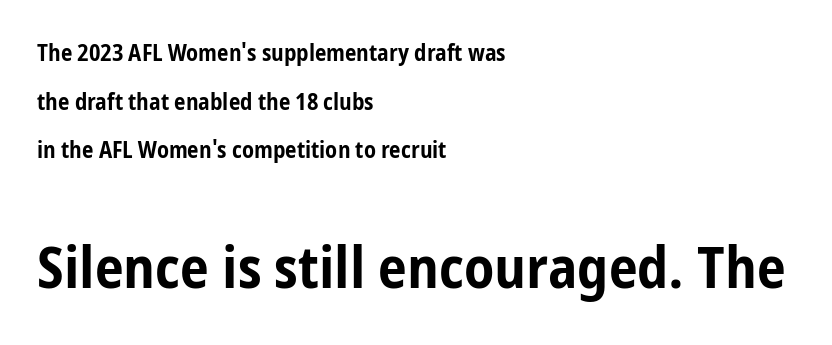
Heavy, bold letterforms. The designer dialed line spacing up above the default. Italic? Not at all — the glyphs are vertical. This is sans-serif lettering, the kind often seen on screens and signage. Every row of glyphs begins at an identical x-position on the left.
